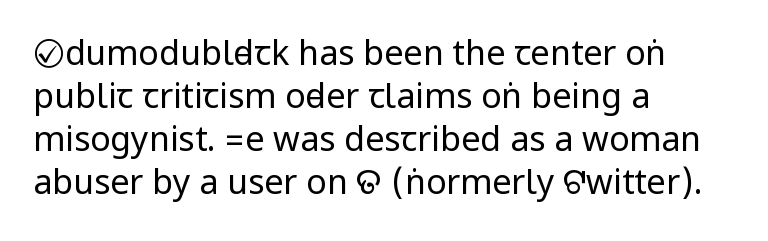
Q: Is the text bold? A: No.
Q: Is the text italic (slanted)? A: No, it is upright.
Q: Is the typeface a serif or a sans-serif typeface? A: Sans-serif.
Q: Is the text underlined? A: No.
Q: How is the paragraph aligned? A: Left-aligned.
Q: Is the spacing between letters normal or unusually wide? A: Normal.
Q: Is the spacing between lines tight, normal or loose? A: Normal.
Q: Width (condensed, normal, or wide)? A: Condensed.
Q: Stroke contrast? A: Low.
